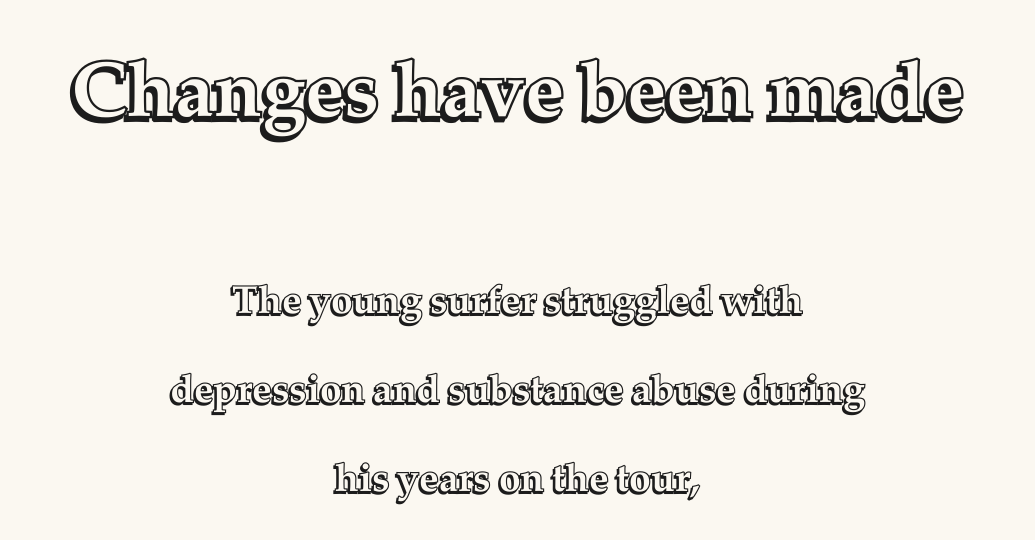
{"italic": "no", "width": "normal", "x_height": "medium", "monospaced": "no", "underline": "no", "align": "center", "line_spacing": "loose", "line_spacing_ratio": 2.27, "letter_spacing": "normal", "letter_spacing_em": 0.0, "larger_block": "first", "size_ratio": 2.0, "glyph_px": 78}
